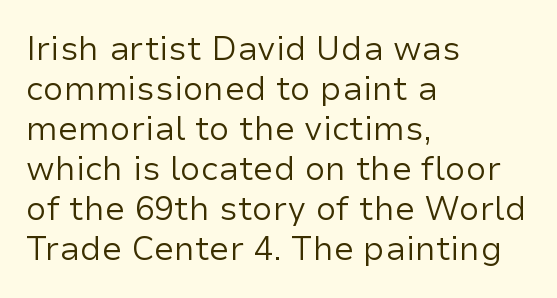
The image shows 33 px regular-weight sans-serif type, upright; set left-aligned, line spacing 1.21x, normal letter spacing, not underlined; low stroke contrast and a medium x-height.
